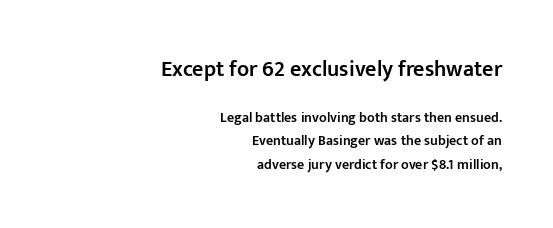
The image shows 22 px text type, upright; set right-aligned, normal line spacing (1.68x), normal letter spacing, not underlined; the first (top) block is 1.57x larger.
